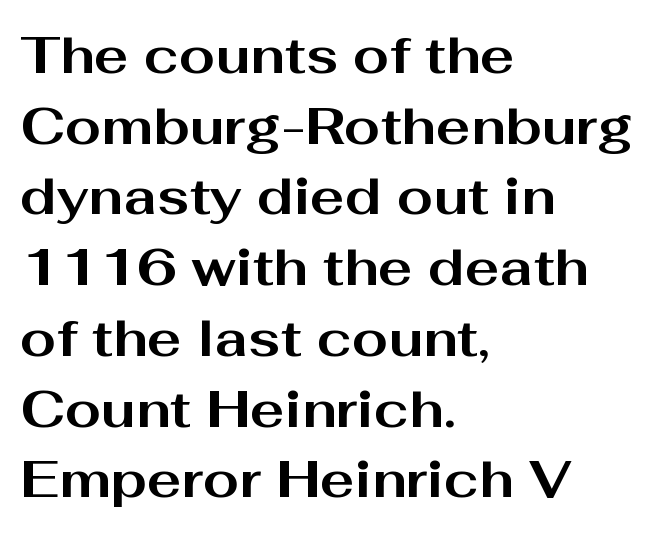
The image shows 52 px bold, wide sans-serif type, upright; set left-aligned, normal line spacing (1.36x), normal letter spacing, not underlined; medium stroke contrast and a medium x-height.
